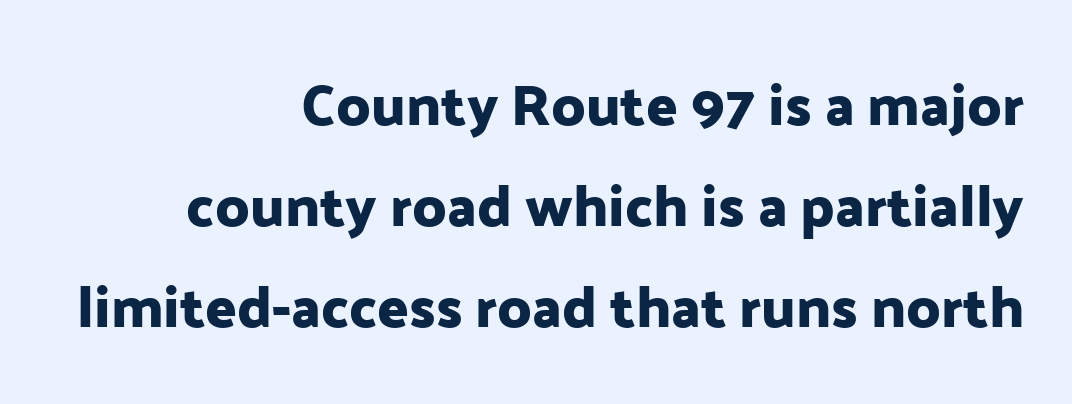
The lines in this sample share a right terminus and differ only in where they begin. You could not count columns in this text — the font is proportionally spaced. Each word holds together tightly as a unit, with standard inter-letter gaps. The specimen omits any rule beneath the text block's lines. Examine the stroke ends and you'll find no serifs.
